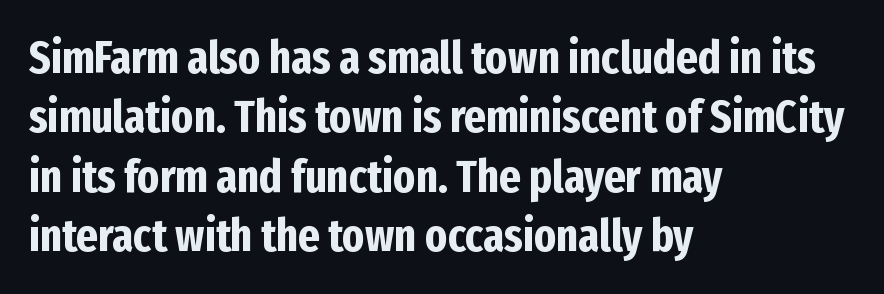
Q: Is the text bold? A: Yes.
Q: Is the text italic (slanted)? A: No, it is upright.
Q: Is the typeface a serif or a sans-serif typeface? A: Sans-serif.
Q: Is the text underlined? A: No.
Q: How is the paragraph aligned? A: Left-aligned.
Q: Is the spacing between letters normal or unusually wide? A: Normal.
Q: Is the spacing between lines tight, normal or loose? A: Normal.
Q: Width (condensed, normal, or wide)? A: Condensed.
Q: Stroke contrast? A: Low.
Q: x-height? A: Medium.
Q: Monospaced? A: No.
